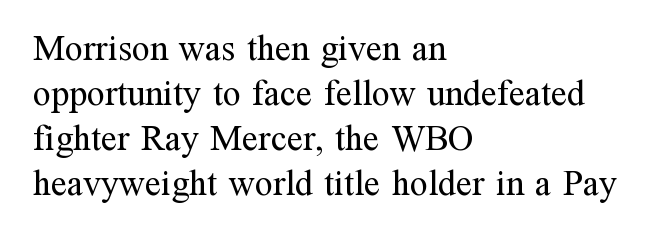
Left-aligned paragraph, ragged on the right. The face used here is proportionally spaced, like ordinary book or web type. Nothing unusual about the tracking: characters are spaced as the font intends. Unlike a clean sans, this face finishes its strokes with serifs. No word sits above an underline. The face looks like a standard text weight, possibly lighter.
